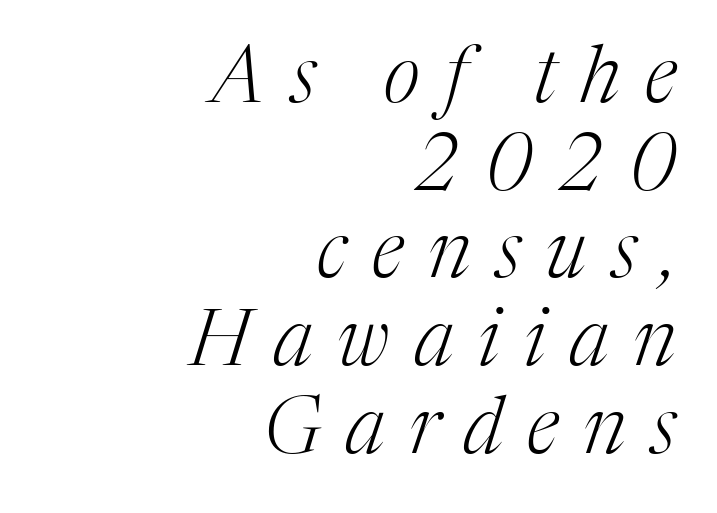
Q: Is the text bold? A: No.
Q: Is the text italic (slanted)? A: Yes, it leans right by about 17 degrees.
Q: Is the typeface a serif or a sans-serif typeface? A: Serif.
Q: Is the text underlined? A: No.
Q: How is the paragraph aligned? A: Right-aligned.
Q: Is the spacing between letters normal or unusually wide? A: Unusually wide.
Q: Is the spacing between lines tight, normal or loose? A: Tight.
Q: Width (condensed, normal, or wide)? A: Normal.
Q: Stroke contrast? A: Medium.
Q: x-height? A: Medium.
Q: Monospaced? A: No.
